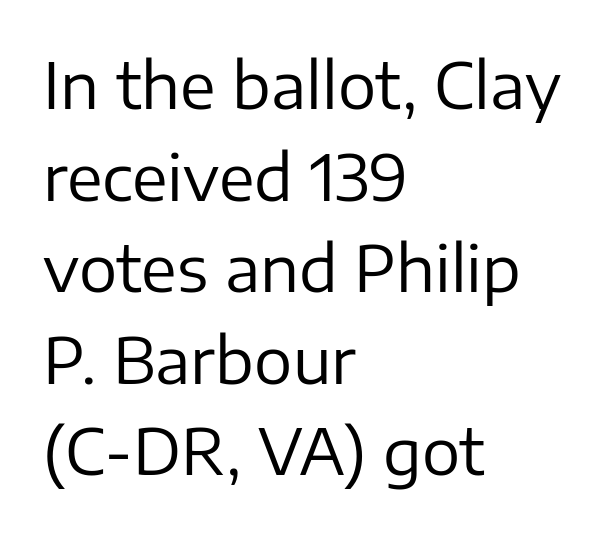
Q: Is the text bold? A: No.
Q: Is the text italic (slanted)? A: No, it is upright.
Q: Is the typeface a serif or a sans-serif typeface? A: Sans-serif.
Q: Is the text underlined? A: No.
Q: How is the paragraph aligned? A: Left-aligned.
Q: Is the spacing between letters normal or unusually wide? A: Normal.
Q: Is the spacing between lines tight, normal or loose? A: Normal.
Q: Width (condensed, normal, or wide)? A: Normal.
Q: Stroke contrast? A: Low.
Q: x-height? A: Medium.
Q: Monospaced? A: No.
